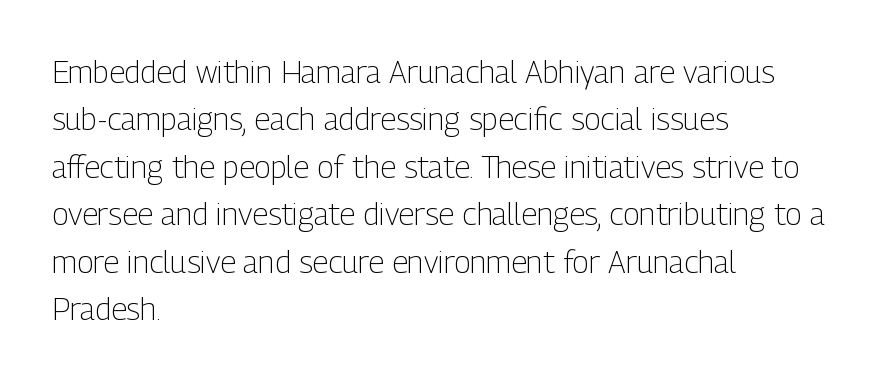
{"serif": "no", "italic": "no", "bold": "no", "weight": "light", "width": "condensed", "stroke_contrast": "low", "x_height": "medium", "monospaced": "no", "underline": "no", "align": "left", "line_spacing": "normal", "line_spacing_ratio": 1.53, "letter_spacing": "normal", "letter_spacing_em": 0.0, "glyph_px": 31}
